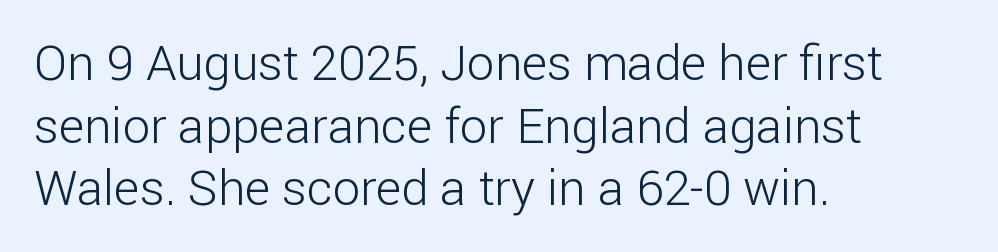
The image shows 49 px light sans-serif type, upright; set left-aligned, normal line spacing (1.28x), normal letter spacing, not underlined; low stroke contrast and a medium x-height.
